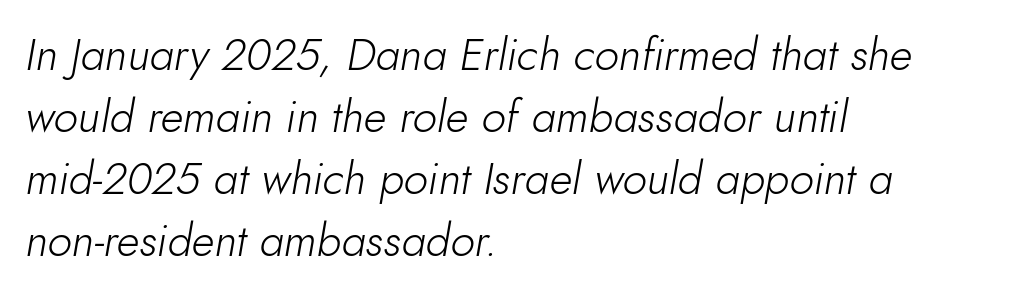
The words here are not underlined. This sample is left-justified, so line endings fall wherever the words run out. How would I describe the line gaps? Plain and ordinary. Honestly, the letter spacing is just normal — you wouldn't notice it. Stroke thickness stays within the range of a standard reading face or lighter.
